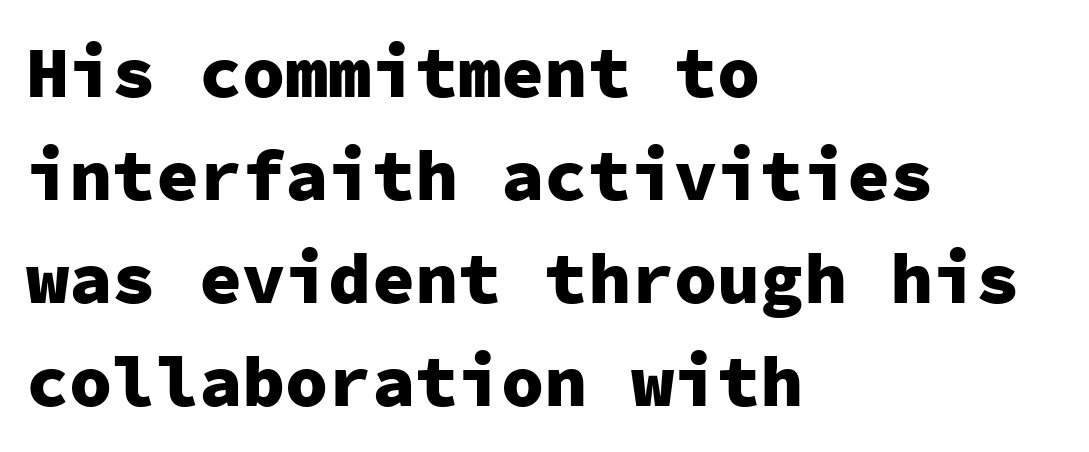
The image shows 72 px heavy sans-serif type, upright, monospaced; set left-aligned, normal line spacing (1.43x), normal letter spacing, not underlined; low stroke contrast and a medium x-height.
